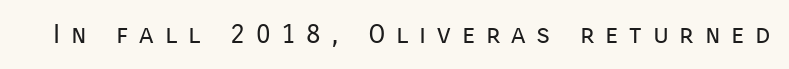
{"italic": "no", "bold": "no", "underline": "no", "letter_spacing": "wide", "letter_spacing_em": 0.4, "glyph_px": 27}
